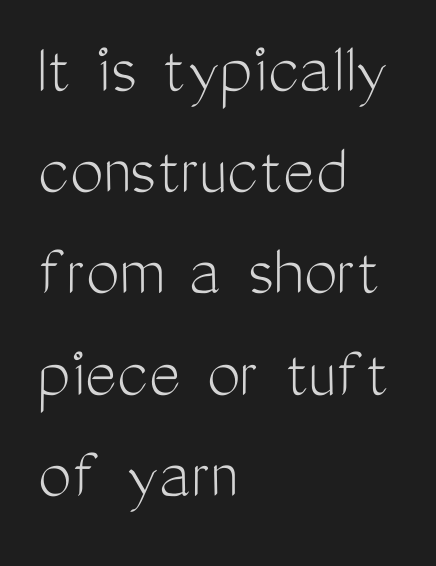
The passage shown has conventional tracking throughout. Varying glyph widths throughout — classic text-font behaviour. Font category for this specimen: sans-serif. Posture: vertical. Notice how descenders clear the ascenders below comfortably — that's standard leading.
